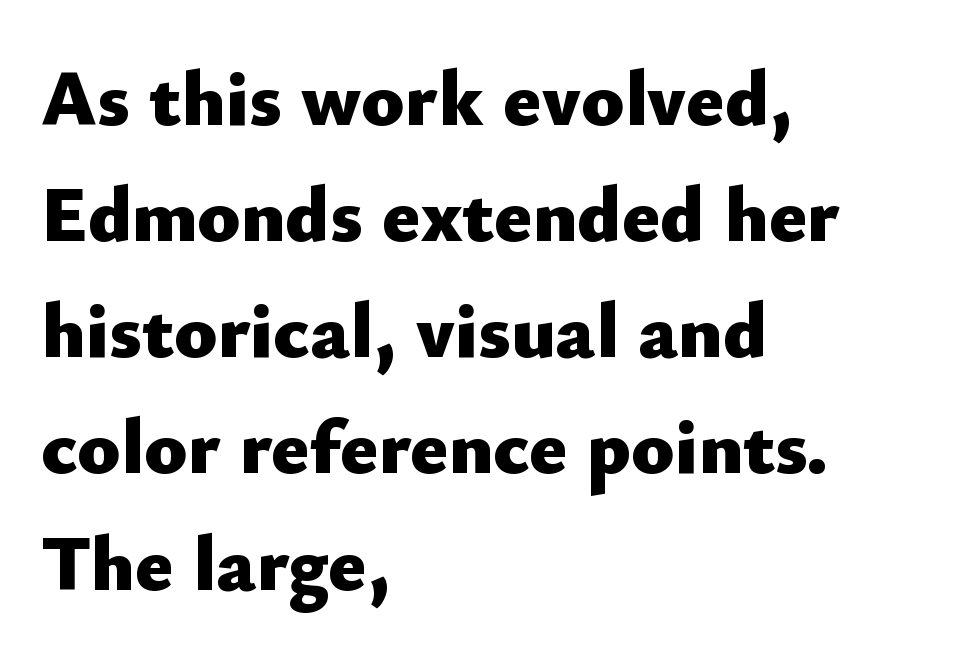
{"serif": "no", "italic": "no", "bold": "yes", "weight": "heavy", "width": "normal", "stroke_contrast": "low", "x_height": "small", "monospaced": "no", "underline": "no", "align": "left", "line_spacing": "normal", "line_spacing_ratio": 1.47, "letter_spacing": "normal", "letter_spacing_em": 0.0, "glyph_px": 79}
